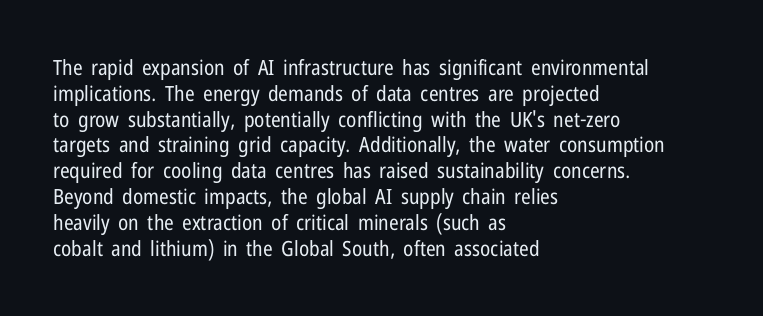
{"italic": "no", "bold": "no", "underline": "no", "align": "left", "line_spacing_ratio": 1.23, "letter_spacing": "normal", "letter_spacing_em": 0.0, "glyph_px": 21}
